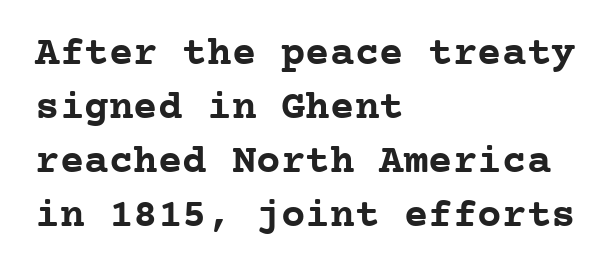
Alignment: flush left. You can tell from the footed stems that serif type was used. Notice how thick the strokes are: this is what a full bold looks like. Regarding leading, the lines here are spaced in the standard way. Check under the words: just untouched page.
